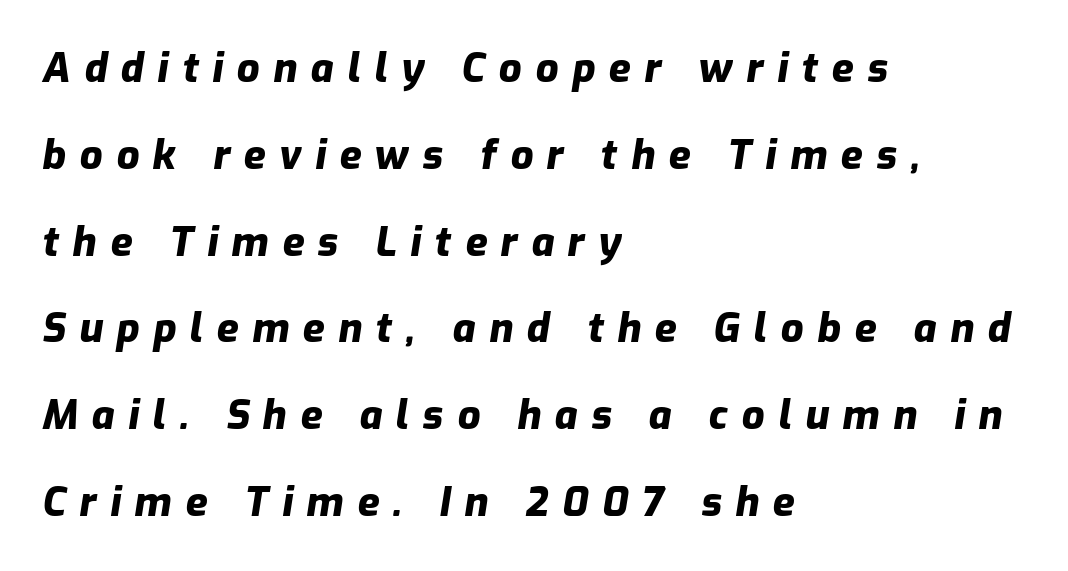
The image shows 40 px heavy type, italic (leaning right); set left-aligned, loose line spacing (2.17x), unusually wide letter spacing (+0.34 em), not underlined; low stroke contrast and a medium x-height.
